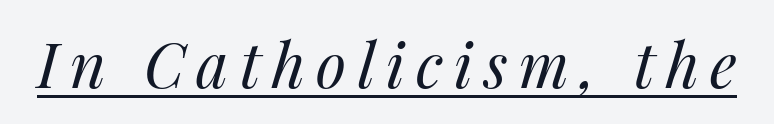
{"italic": "yes", "lean": "right", "slant_degrees": 14, "bold": "no", "weight": "regular", "width": "normal", "stroke_contrast": "medium", "x_height": "medium", "monospaced": "no", "underline": "yes", "glyph_px": 62}
